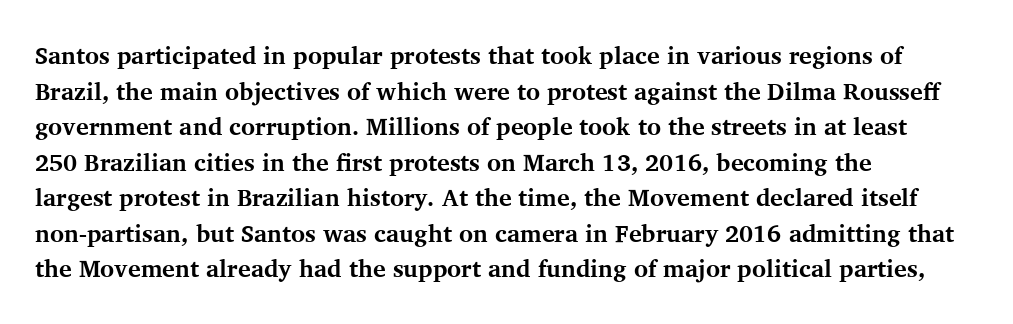
{"italic": "no", "bold": "yes", "underline": "no", "align": "left", "line_spacing": "normal", "line_spacing_ratio": 1.48, "letter_spacing": "normal", "letter_spacing_em": 0.0, "glyph_px": 24}
